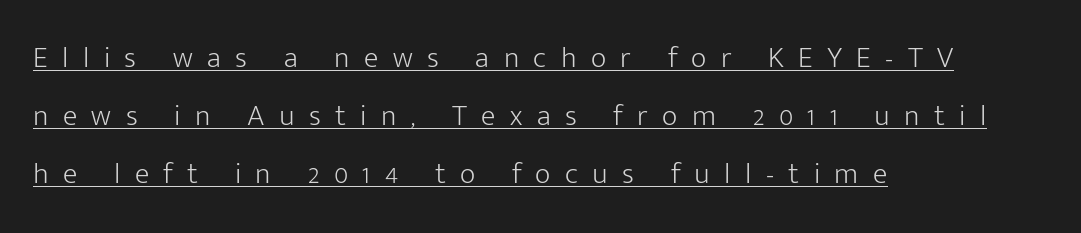
Q: Is the text bold? A: No.
Q: Is the text italic (slanted)? A: No, it is upright.
Q: Is the typeface a serif or a sans-serif typeface? A: Sans-serif.
Q: Is the text underlined? A: Yes.
Q: How is the paragraph aligned? A: Left-aligned.
Q: Is the spacing between letters normal or unusually wide? A: Unusually wide.
Q: Is the spacing between lines tight, normal or loose? A: Loose.
Q: Width (condensed, normal, or wide)? A: Normal.
Q: Stroke contrast? A: Low.
Q: x-height? A: Medium.
Q: Monospaced? A: No.
